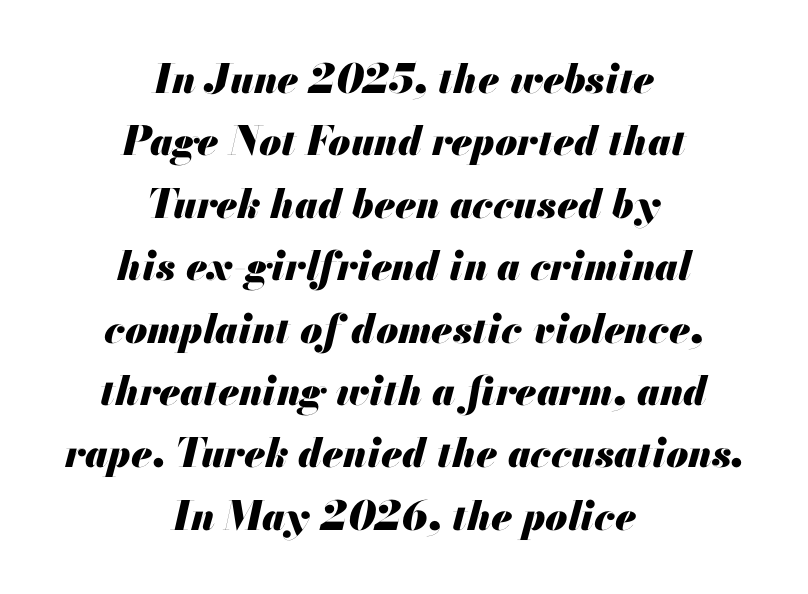
Each new line begins a customary step beneath the previous one. You could not count columns in this text — the font is proportionally spaced. Observe the ordinary spacing: letters are neighbours, not strangers. Its strokes are broad and dark, the hallmark of bold type.
